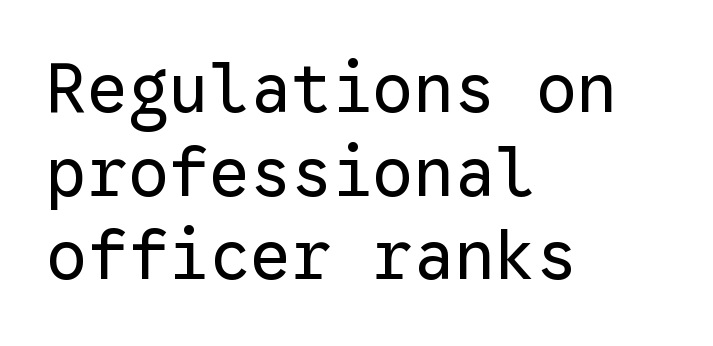
Q: Is the text bold? A: No.
Q: Is the text italic (slanted)? A: No, it is upright.
Q: Is the typeface a serif or a sans-serif typeface? A: Sans-serif.
Q: Is the text underlined? A: No.
Q: How is the paragraph aligned? A: Left-aligned.
Q: Is the spacing between letters normal or unusually wide? A: Normal.
Q: Width (condensed, normal, or wide)? A: Normal.
Q: Stroke contrast? A: Low.
Q: x-height? A: Medium.
Q: Monospaced? A: Yes.
